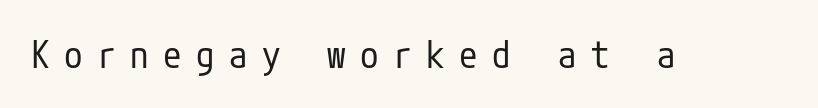
Font category for this specimen: sans-serif. This rendering widens character spacing well past its baseline value. Decoration check: the copy has no underline. This is the regular roman posture of the typeface. Is this a heavy cut? Hardly; it is regular or lighter.
